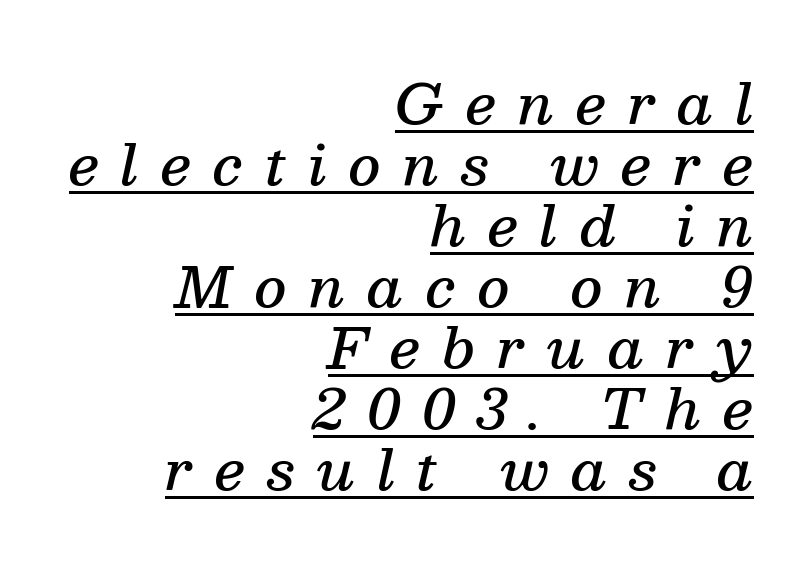
This rendering uses right alignment, leaving the left contour irregular. Each letter keeps its own natural width here, so spacing adapts to shape. Yep, that's italic — everything's leaning. Is the letter spacing exaggerated? Yes — the characters are pushed far apart. Classification — serif. Is there much room between lines? No — they nearly touch.
